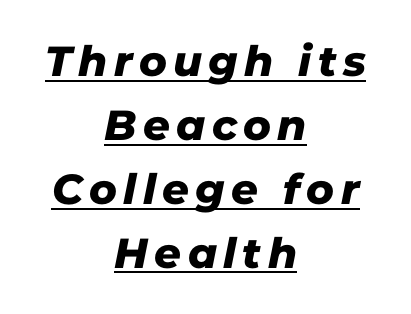
Looks like someone drew a line under every word here. A typesetter would call this proportional, since set widths differ per character. The typeface chosen for these lines omits serifs. The compositor balanced each line on the midline. Successive baselines arrive at the customary interval.
